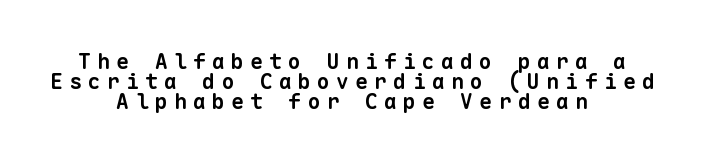
One-word summary of the alignment: center. Beneath every word, the page is bare. What stands out about the letter spacing? Its width — letters are far apart. One glance says dense: line gaps are narrower than usual.
